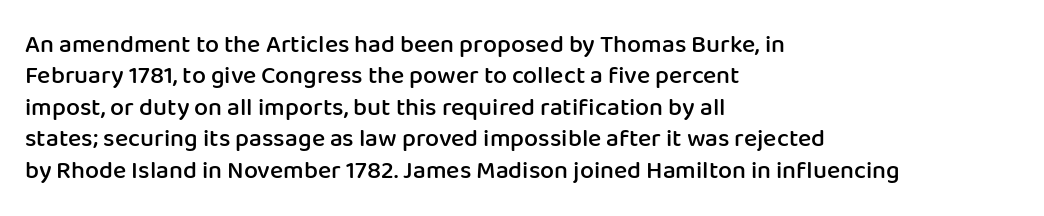
Has an underline been added? It has not. Nobody touched the tracking dial on this one. The rendering uses a semibold face; strokes are thickened but not to full bold. Style check: upright. Normally led — the rows are evenly, conventionally spaced.
